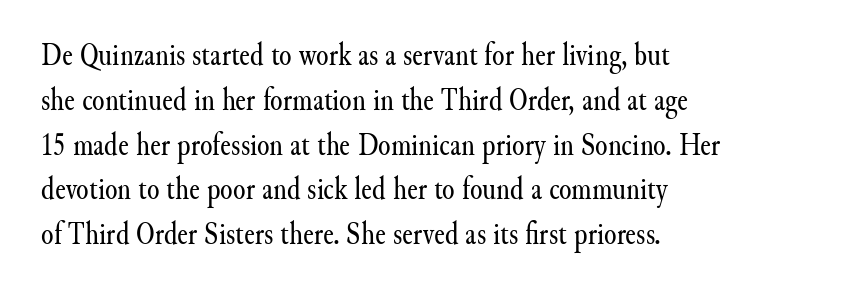
{"serif": "yes", "italic": "no", "bold": "no", "weight": "regular", "width": "normal", "stroke_contrast": "medium", "x_height": "small", "monospaced": "no", "underline": "no", "align": "left", "line_spacing": "normal", "line_spacing_ratio": 1.4, "letter_spacing": "normal", "letter_spacing_em": 0.0, "glyph_px": 32}
